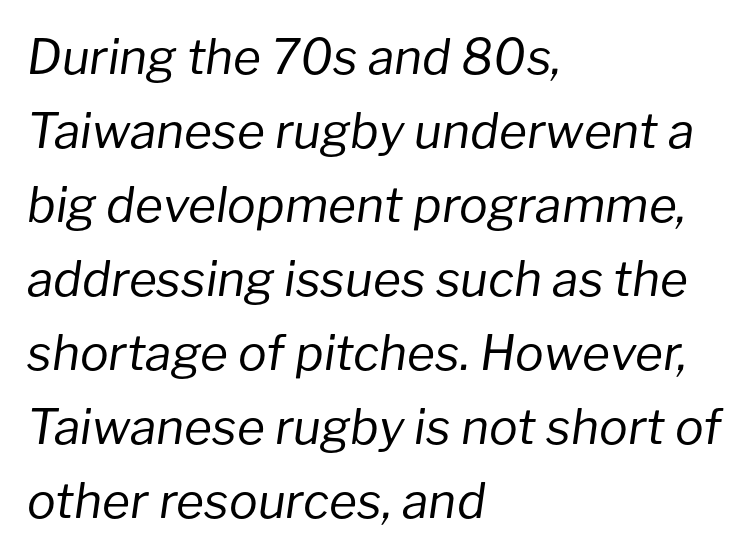
{"italic": "yes", "lean": "right", "slant_degrees": 8, "bold": "no", "weight": "regular", "width": "normal", "stroke_contrast": "low", "x_height": "medium", "monospaced": "no", "underline": "no", "align": "left", "line_spacing": "normal", "line_spacing_ratio": 1.54, "letter_spacing": "normal", "letter_spacing_em": 0.0, "glyph_px": 48}
